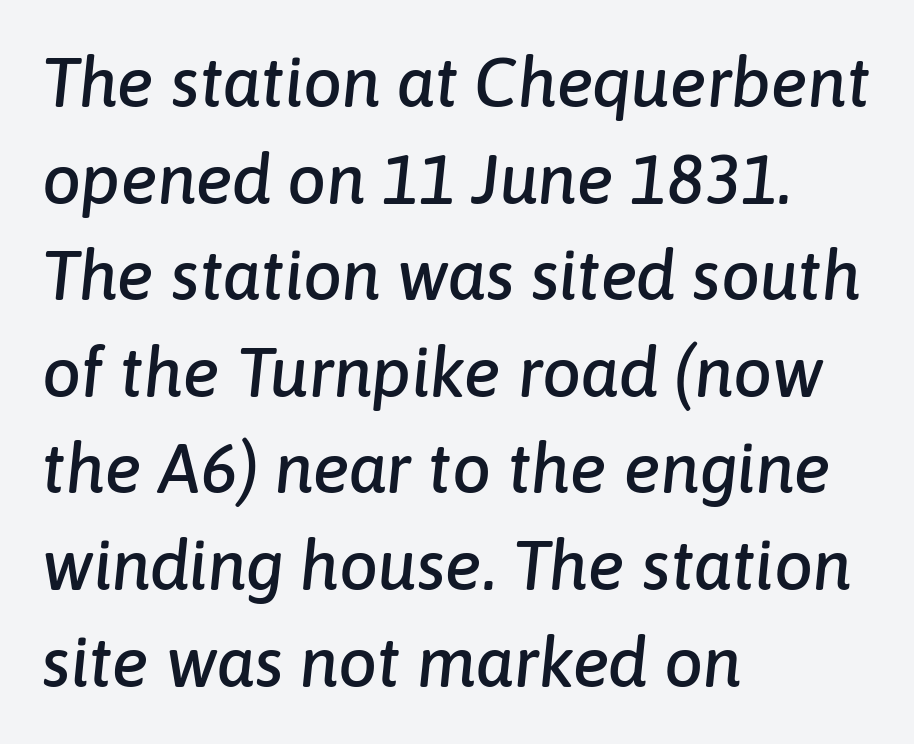
The image shows 69 px text type, italic (leaning right); set left-aligned, normal line spacing (1.4x), normal letter spacing, not underlined; low stroke contrast and a medium x-height.
